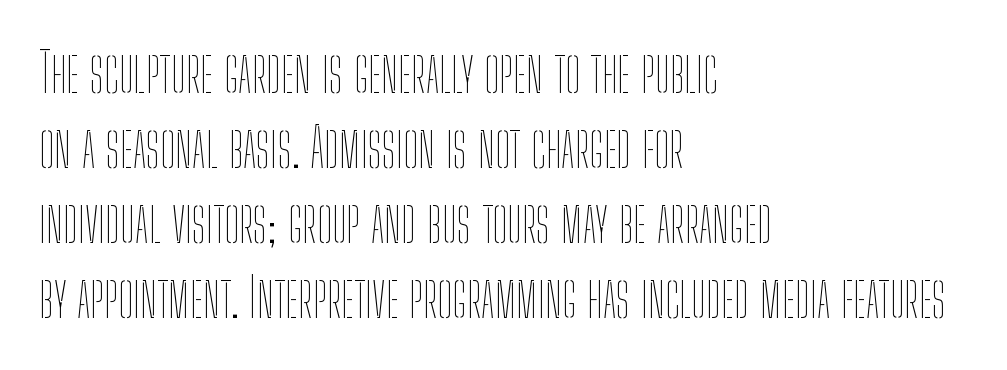
Q: Is the text bold? A: No.
Q: Is the text italic (slanted)? A: No, it is upright.
Q: Is the text underlined? A: No.
Q: How is the paragraph aligned? A: Left-aligned.
Q: Is the spacing between letters normal or unusually wide? A: Normal.
Q: Is the spacing between lines tight, normal or loose? A: Normal.
Q: Width (condensed, normal, or wide)? A: Condensed.
Q: Stroke contrast? A: Low.
Q: x-height? A: Medium.
Q: Monospaced? A: No.
